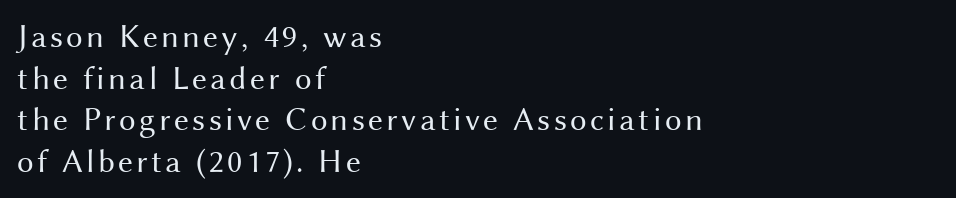
{"serif": "no", "italic": "no", "bold": "no", "weight": "regular", "width": "normal", "stroke_contrast": "medium", "x_height": "medium", "monospaced": "no", "underline": "no", "align": "left", "line_spacing": "normal", "line_spacing_ratio": 1.26, "glyph_px": 33}
